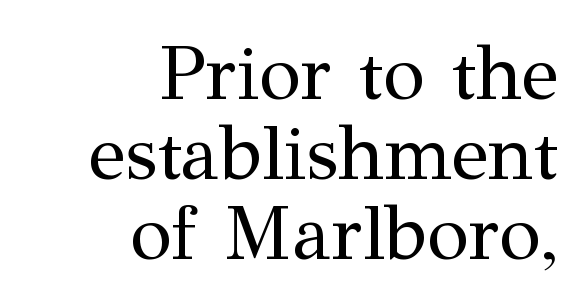
These lines are rendered in a variable-pitch font. The rendering anchors every line to the right-hand side. Little horizontal feet cap the strokes, marking this as serif type. Students, note that the glyphs here touch the page at normal intervals.
